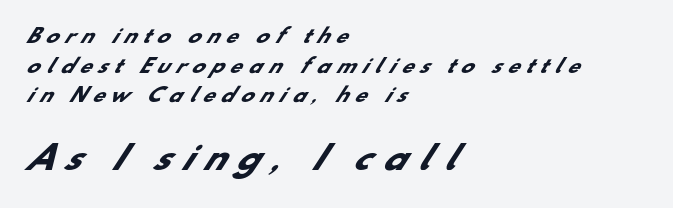
Q: Is the text bold? A: Yes.
Q: Is the typeface a serif or a sans-serif typeface? A: Sans-serif.
Q: Is the text underlined? A: No.
Q: How is the paragraph aligned? A: Left-aligned.
Q: Is the spacing between letters normal or unusually wide? A: Unusually wide.
Q: Is the spacing between lines tight, normal or loose? A: Normal.
Q: Which block of text is set in a larger size, the first (top) or the second (bottom)? A: The second (bottom) one.
Q: Width (condensed, normal, or wide)? A: Normal.
Q: Stroke contrast? A: Low.
Q: x-height? A: Small.
Q: Monospaced? A: No.
